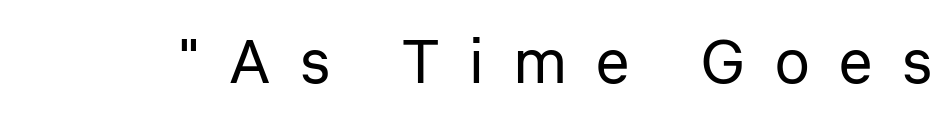
The image shows 62 px regular-weight sans-serif type, upright; set unusually wide letter spacing (+0.48 em), not underlined; low stroke contrast and a medium x-height.
